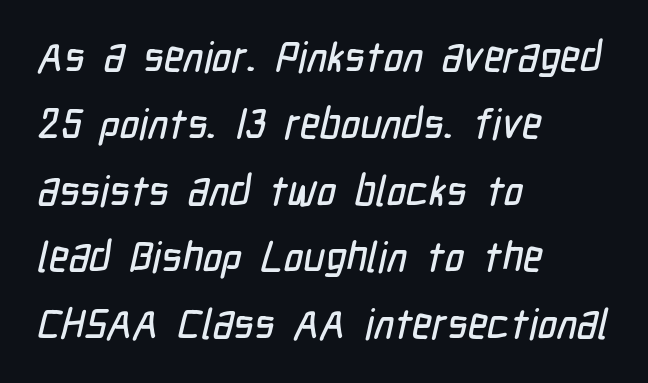
{"serif": "no", "width": "condensed", "stroke_contrast": "low", "x_height": "medium", "monospaced": "no", "underline": "no", "align": "left", "line_spacing": "normal", "line_spacing_ratio": 1.59, "letter_spacing": "normal", "letter_spacing_em": 0.0, "glyph_px": 42}
